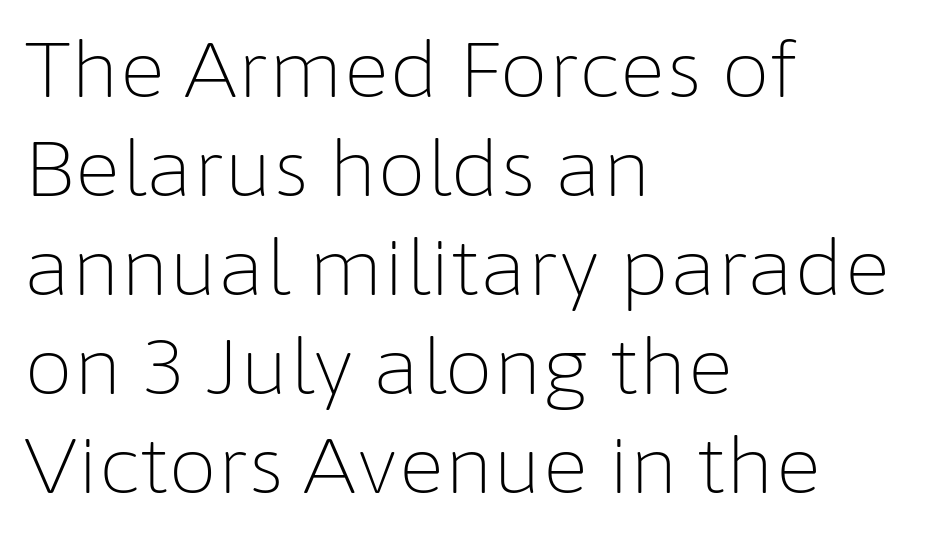
{"serif": "no", "italic": "no", "bold": "no", "weight": "light", "width": "normal", "stroke_contrast": "low", "x_height": "medium", "monospaced": "no", "underline": "no", "align": "left", "line_spacing": "normal", "line_spacing_ratio": 1.27, "letter_spacing": "normal", "letter_spacing_em": 0.0, "glyph_px": 78}
